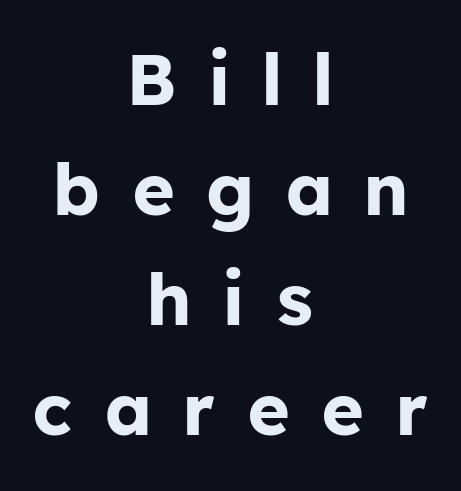
Q: Is the text bold? A: Yes.
Q: Is the text italic (slanted)? A: No, it is upright.
Q: Is the typeface a serif or a sans-serif typeface? A: Sans-serif.
Q: Is the text underlined? A: No.
Q: How is the paragraph aligned? A: Centered.
Q: Is the spacing between letters normal or unusually wide? A: Unusually wide.
Q: Is the spacing between lines tight, normal or loose? A: Normal.
Q: Width (condensed, normal, or wide)? A: Normal.
Q: Stroke contrast? A: Low.
Q: x-height? A: Medium.
Q: Monospaced? A: No.
